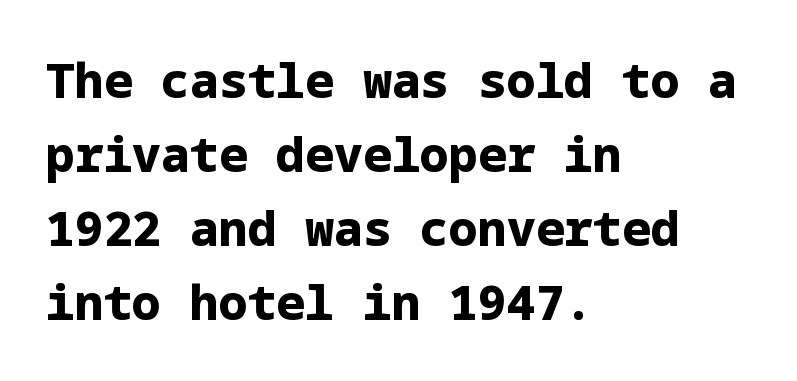
{"serif": "no", "italic": "no", "bold": "yes", "weight": "bold", "width": "normal", "stroke_contrast": "low", "x_height": "medium", "underline": "no", "align": "left", "line_spacing": "normal", "line_spacing_ratio": 1.54, "letter_spacing": "normal", "letter_spacing_em": 0.0, "glyph_px": 48}
